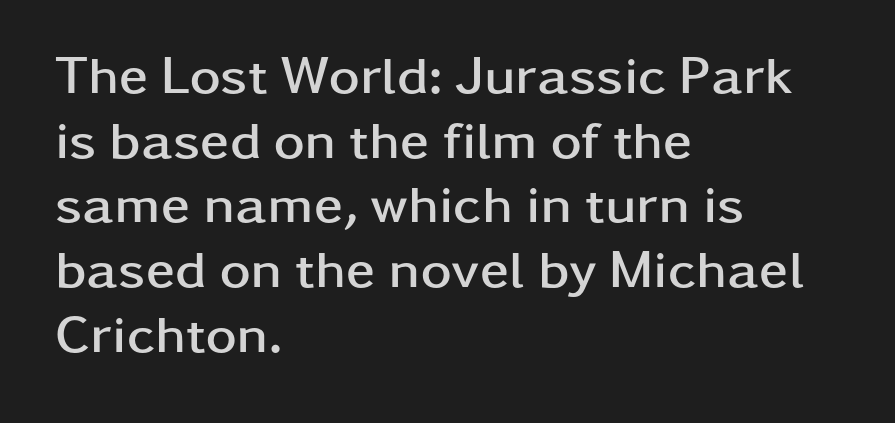
The glyphs in this specimen are sans serif. Check the space under the baseline: it is left empty. Reading down the block, your eye returns to a fixed left position each line. Letter spacing: default. The rendering uses natural spacing where letterforms have individual widths.
